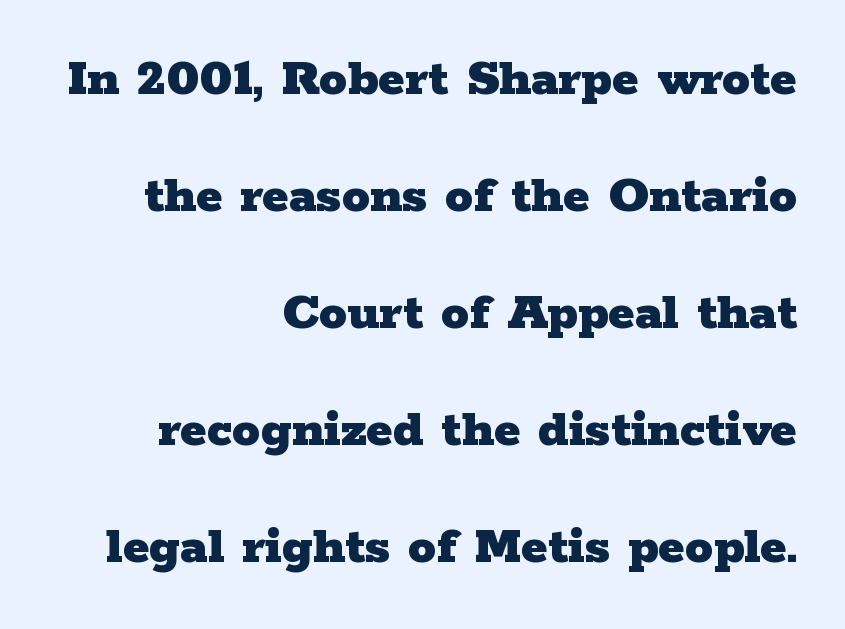
Do the letters lean? They stand straight. Students, note that the glyphs here touch the page at normal intervals. Each glyph is drawn with heavy, bold strokes. Spacing verdict: proportional, widths tailored to each character.
